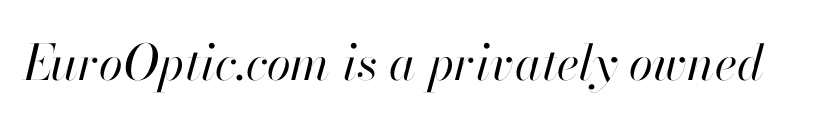
Q: Is the text bold? A: No.
Q: Is the text italic (slanted)? A: Yes, it leans right by about 13 degrees.
Q: Is the text underlined? A: No.
Q: Is the spacing between letters normal or unusually wide? A: Normal.
Q: Width (condensed, normal, or wide)? A: Normal.
Q: Stroke contrast? A: High.
Q: x-height? A: Small.
Q: Monospaced? A: No.
